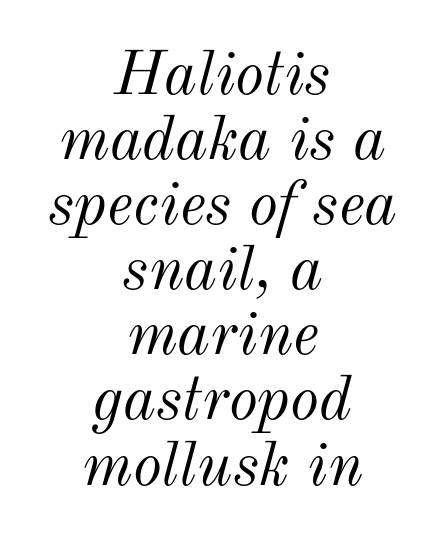
No chunkiness to these letters — they're not bold. This sample uses plain, unmodified letter spacing. Character widths vary here, with narrow letters taking less room than wide ones. Does the lettering tilt? It does — this is italic.
